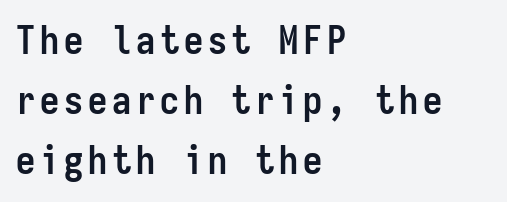
{"serif": "no", "italic": "no", "bold": "yes", "weight": "semibold", "width": "condensed", "stroke_contrast": "low", "x_height": "medium", "monospaced": "yes", "underline": "no", "align": "left", "line_spacing": "normal", "line_spacing_ratio": 1.58, "glyph_px": 38}
